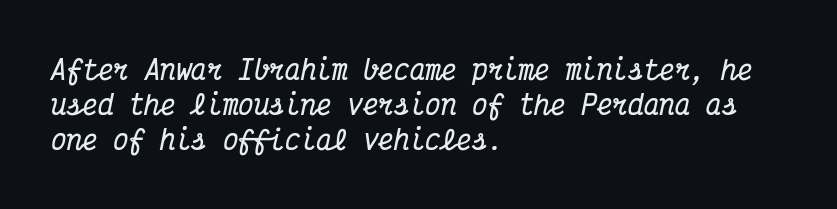
{"italic": "yes", "lean": "right", "slant_degrees": 12, "bold": "yes", "underline": "no", "align": "left", "line_spacing": "normal", "line_spacing_ratio": 1.35, "letter_spacing": "normal", "letter_spacing_em": 0.0, "glyph_px": 26}
